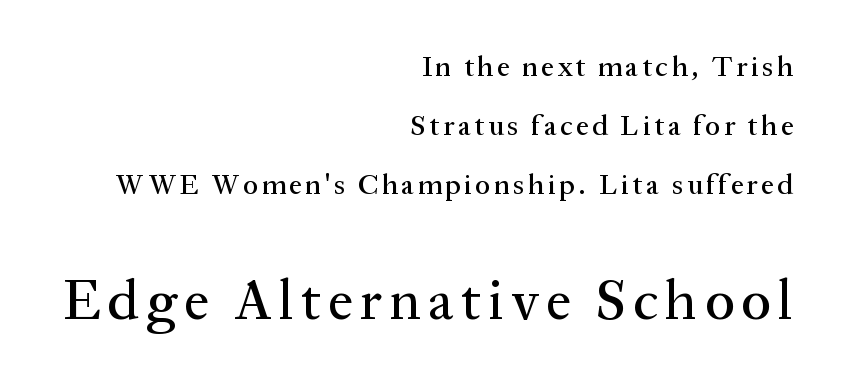
{"serif": "yes", "italic": "no", "width": "normal", "stroke_contrast": "medium", "x_height": "medium", "monospaced": "no", "underline": "no", "align": "right", "line_spacing": "loose", "line_spacing_ratio": 2.11, "larger_block": "second", "size_ratio": 2.0, "glyph_px": 56}
